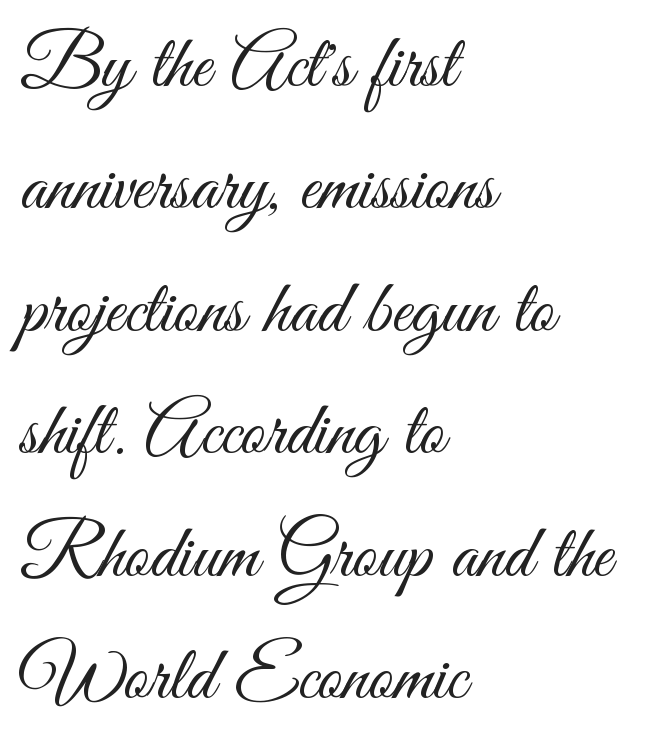
The string is rendered with underlining switched off. No extra tracking has been applied to these lines. In terms of letterform style, serifs are entirely absent. The face looks like a standard text weight, possibly lighter.
